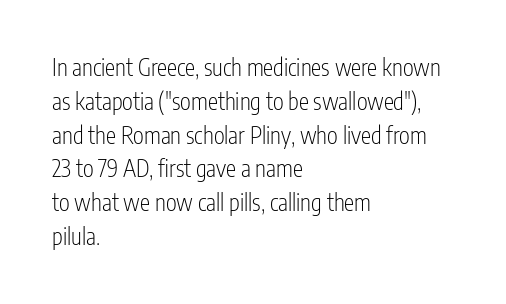
{"italic": "no", "bold": "no", "underline": "no", "align": "left", "line_spacing": "normal", "line_spacing_ratio": 1.47, "letter_spacing": "normal", "letter_spacing_em": 0.0, "glyph_px": 23}
